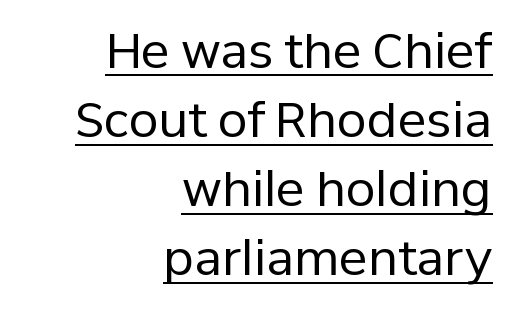
Q: Is the text bold? A: No.
Q: Is the text italic (slanted)? A: No, it is upright.
Q: Is the typeface a serif or a sans-serif typeface? A: Sans-serif.
Q: Is the text underlined? A: Yes.
Q: How is the paragraph aligned? A: Right-aligned.
Q: Is the spacing between letters normal or unusually wide? A: Normal.
Q: Is the spacing between lines tight, normal or loose? A: Normal.
Q: Width (condensed, normal, or wide)? A: Normal.
Q: Stroke contrast? A: Low.
Q: x-height? A: Medium.
Q: Monospaced? A: No.
